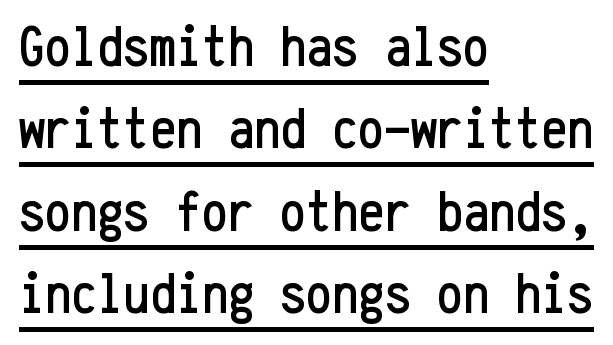
{"serif": "no", "italic": "no", "width": "condensed", "stroke_contrast": "low", "x_height": "medium", "monospaced": "yes", "underline": "yes", "align": "left", "line_spacing": "normal", "line_spacing_ratio": 1.42, "letter_spacing": "normal", "letter_spacing_em": 0.0, "glyph_px": 58}
